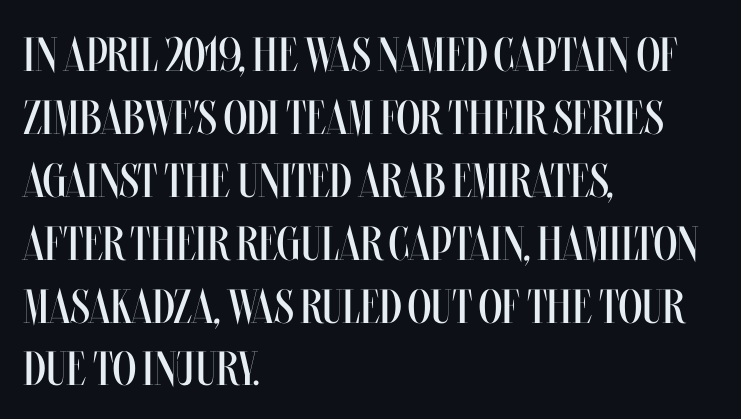
Layout note: lines flush left. The passage shown is typed in a proportional face where columns would drift. Words appear dense and cohesive because spacing is normal. Type without underlining.
